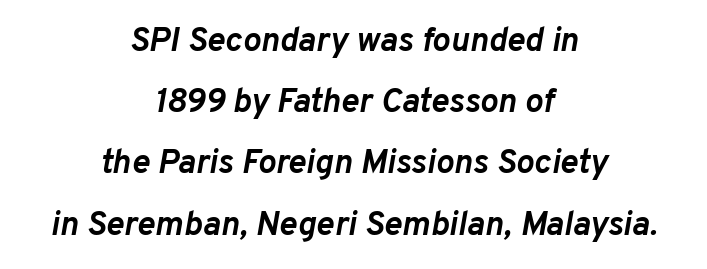
The image shows 34 px semibold type, italic (leaning right); set centered, line spacing 1.8x, normal letter spacing, not underlined; low stroke contrast and a medium x-height.
